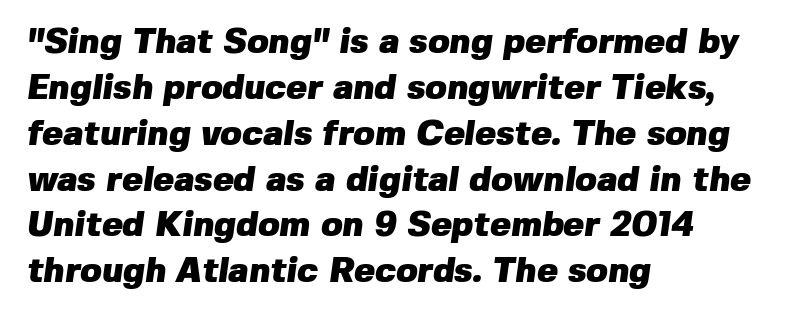
The image shows 35 px heavy sans-serif type; set left-aligned, normal line spacing (1.31x), normal letter spacing, not underlined; low stroke contrast and a medium x-height.
